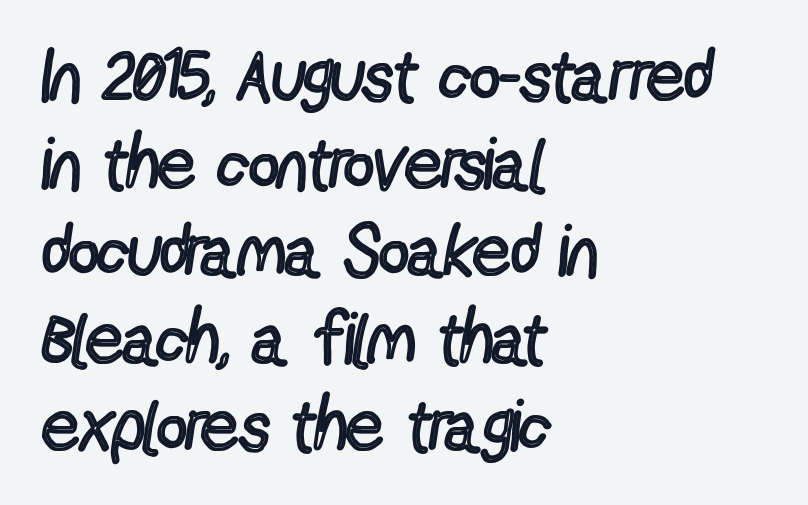
Q: Is the text bold? A: No.
Q: Is the typeface a serif or a sans-serif typeface? A: Sans-serif.
Q: Is the text underlined? A: No.
Q: How is the paragraph aligned? A: Left-aligned.
Q: Is the spacing between letters normal or unusually wide? A: Normal.
Q: Width (condensed, normal, or wide)? A: Condensed.
Q: x-height? A: Medium.
Q: Monospaced? A: No.
